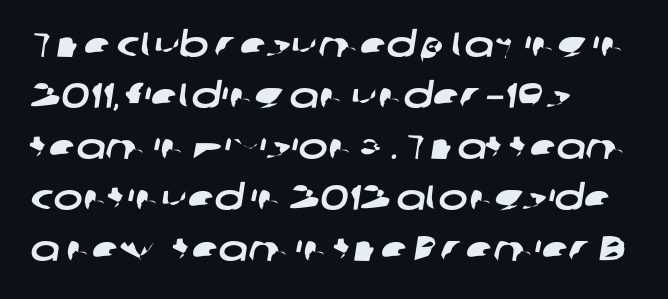
The image shows 35 px wide sans-serif type; set left-aligned, normal line spacing (1.46x), normal letter spacing, not underlined; low stroke contrast and a medium x-height.
